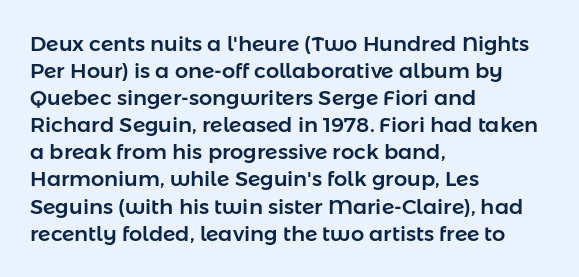
{"italic": "no", "underline": "no", "align": "left", "line_spacing": "normal", "line_spacing_ratio": 1.29, "letter_spacing": "normal", "letter_spacing_em": 0.0, "glyph_px": 21}
